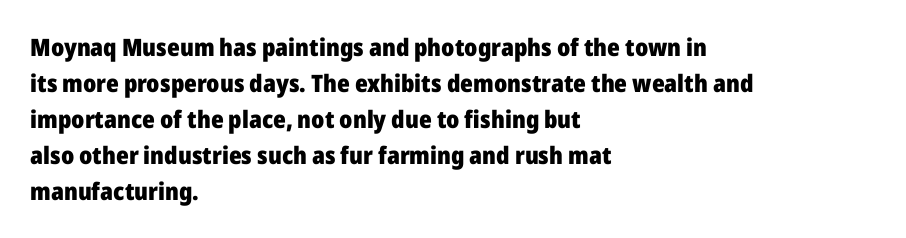
{"italic": "no", "bold": "yes", "underline": "no", "align": "left", "line_spacing": "normal", "line_spacing_ratio": 1.5, "letter_spacing": "normal", "letter_spacing_em": 0.0, "glyph_px": 24}
